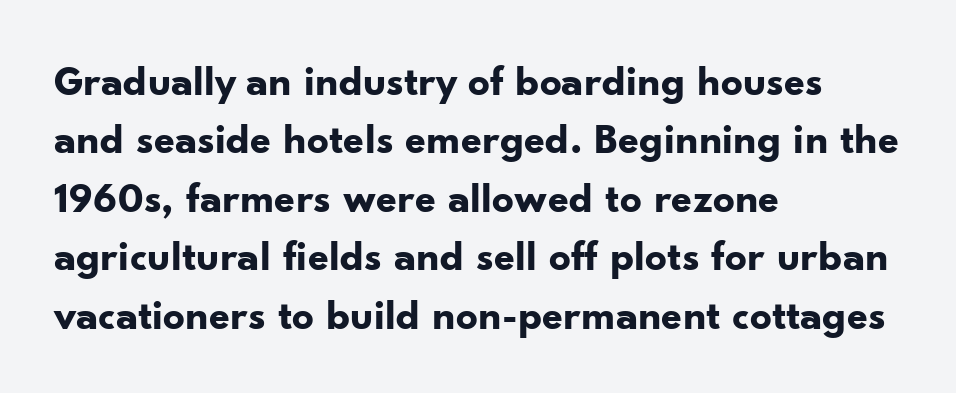
Q: Is the text bold? A: Yes.
Q: Is the text italic (slanted)? A: No, it is upright.
Q: Is the typeface a serif or a sans-serif typeface? A: Sans-serif.
Q: Is the text underlined? A: No.
Q: How is the paragraph aligned? A: Left-aligned.
Q: Is the spacing between letters normal or unusually wide? A: Normal.
Q: Is the spacing between lines tight, normal or loose? A: Normal.
Q: Width (condensed, normal, or wide)? A: Normal.
Q: Stroke contrast? A: Low.
Q: x-height? A: Small.
Q: Monospaced? A: No.
